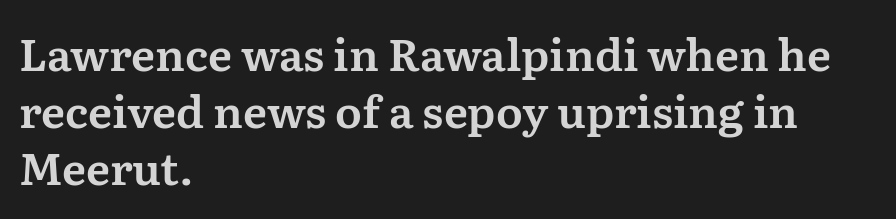
Q: Is the text italic (slanted)? A: No, it is upright.
Q: Is the typeface a serif or a sans-serif typeface? A: Serif.
Q: Is the text underlined? A: No.
Q: How is the paragraph aligned? A: Left-aligned.
Q: Is the spacing between letters normal or unusually wide? A: Normal.
Q: Is the spacing between lines tight, normal or loose? A: Normal.
Q: Width (condensed, normal, or wide)? A: Normal.
Q: Stroke contrast? A: Medium.
Q: x-height? A: Medium.
Q: Monospaced? A: No.
